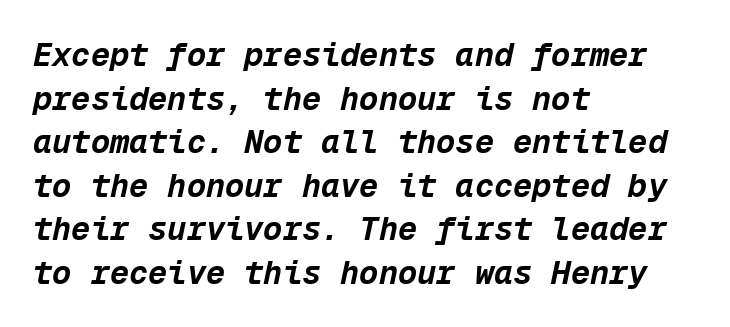
Reading down the column, the eye jumps a familiar distance to each next line. Note the uniform advance width — an 'i' takes as much space as an 'm'. The rendering applies a slant to the glyphs. Decoration check: the copy has no underline.
